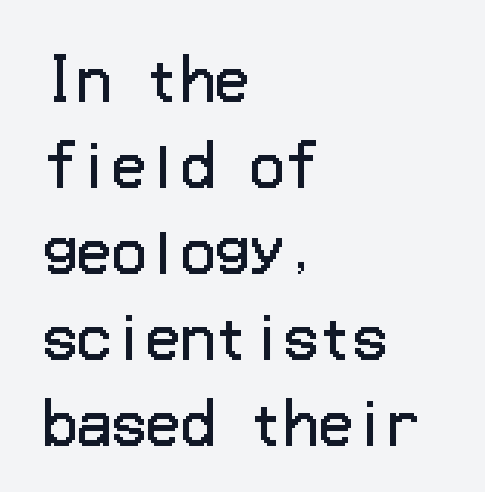
The image shows 57 px regular-weight sans-serif type, upright; set left-aligned, normal line spacing (1.51x), normal letter spacing, not underlined; low stroke contrast and a medium x-height.
